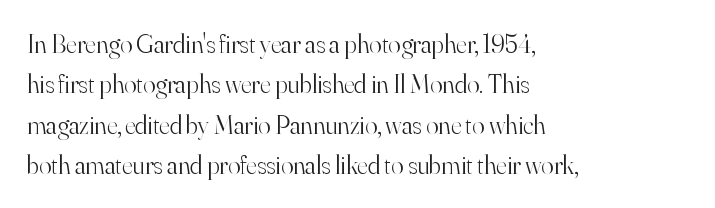
{"italic": "no", "bold": "no", "underline": "no", "align": "left", "line_spacing": "normal", "line_spacing_ratio": 1.55, "letter_spacing": "normal", "letter_spacing_em": 0.0, "glyph_px": 26}
